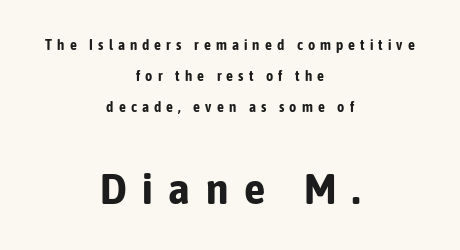
{"serif": "no", "italic": "no", "bold": "yes", "weight": "bold", "width": "condensed", "stroke_contrast": "low", "x_height": "medium", "monospaced": "no", "underline": "no", "align": "center", "line_spacing": "loose", "line_spacing_ratio": 2.2, "letter_spacing": "wide", "letter_spacing_em": 0.36, "larger_block": "second", "size_ratio": 3.07, "glyph_px": 43}
